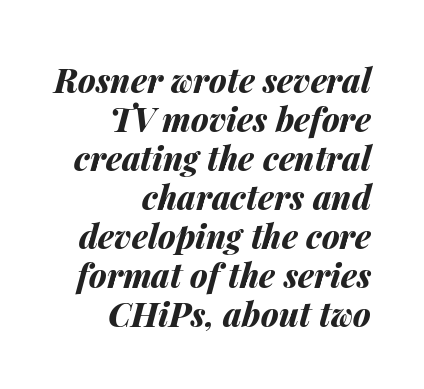
Q: Is the text bold? A: Yes.
Q: Is the text italic (slanted)? A: Yes, it leans right by about 14 degrees.
Q: Is the text underlined? A: No.
Q: How is the paragraph aligned? A: Right-aligned.
Q: Is the spacing between letters normal or unusually wide? A: Normal.
Q: Width (condensed, normal, or wide)? A: Normal.
Q: Stroke contrast? A: Medium.
Q: x-height? A: Medium.
Q: Monospaced? A: No.
